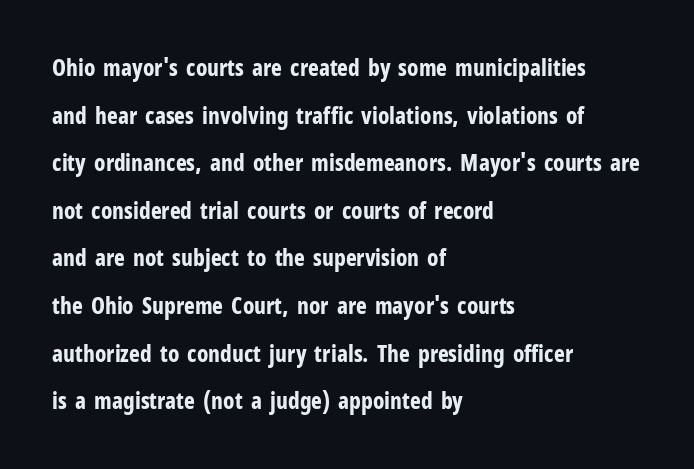
The image shows 23 px bold type, upright; set left-aligned, loose line spacing (2.07x), normal letter spacing, not underlined.
